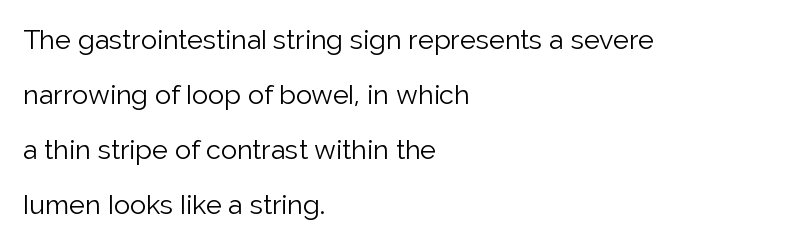
The image shows 27 px text type, upright; set left-aligned, loose line spacing (2.04x), normal letter spacing, not underlined.
